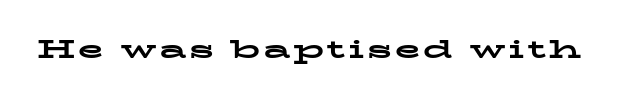
The image shows 26 px bold type, upright; set not underlined.
